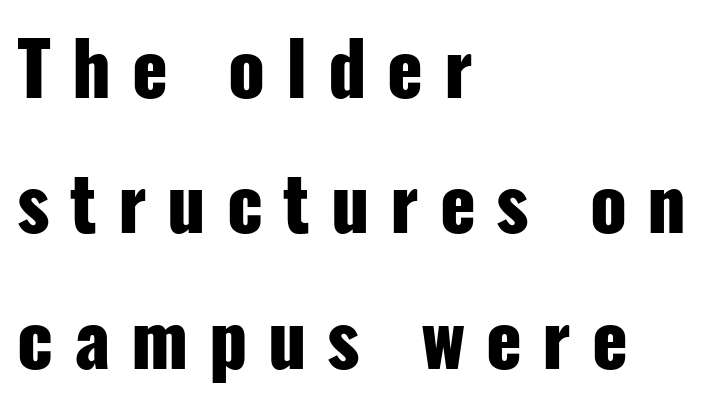
Q: Is the text bold? A: Yes.
Q: Is the text italic (slanted)? A: No, it is upright.
Q: Is the typeface a serif or a sans-serif typeface? A: Sans-serif.
Q: Is the text underlined? A: No.
Q: How is the paragraph aligned? A: Left-aligned.
Q: Is the spacing between letters normal or unusually wide? A: Unusually wide.
Q: Width (condensed, normal, or wide)? A: Condensed.
Q: Stroke contrast? A: Low.
Q: x-height? A: Medium.
Q: Monospaced? A: No.
